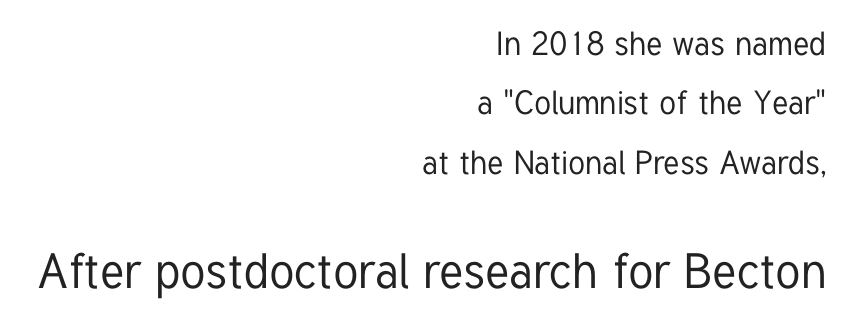
You could call the tracking neutral — neither tight nor loose. This sample has the flowing, uneven cadence of proportional lettering. Size hierarchy here favors the trailing block over the leading one. Check where the strokes stop: nothing finishes them off — pure sans.
